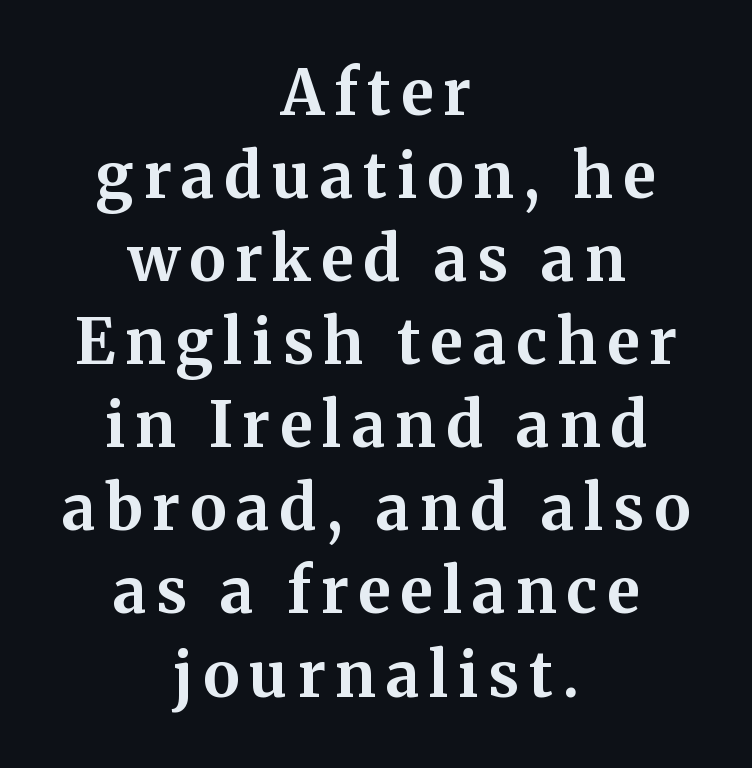
The image shows 62 px bold serif type, upright; set centered, normal line spacing (1.34x), not underlined; medium stroke contrast and a medium x-height.
